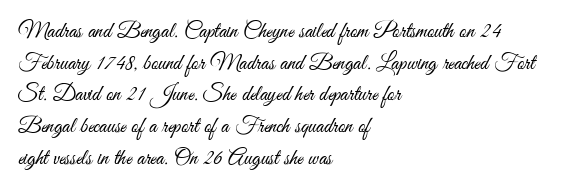
The image shows 22 px text type; set left-aligned, normal line spacing (1.44x), normal letter spacing, not underlined.
